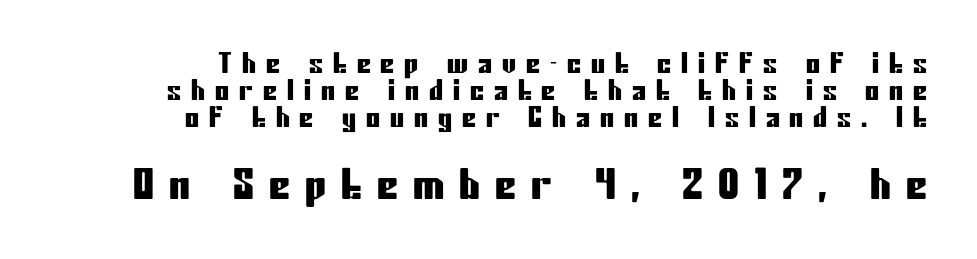
{"serif": "no", "italic": "no", "width": "condensed", "stroke_contrast": "low", "x_height": "medium", "monospaced": "no", "underline": "no", "align": "right", "line_spacing": "tight", "line_spacing_ratio": 0.97, "letter_spacing": "wide", "letter_spacing_em": 0.36, "larger_block": "second", "size_ratio": 1.5, "glyph_px": 42}
